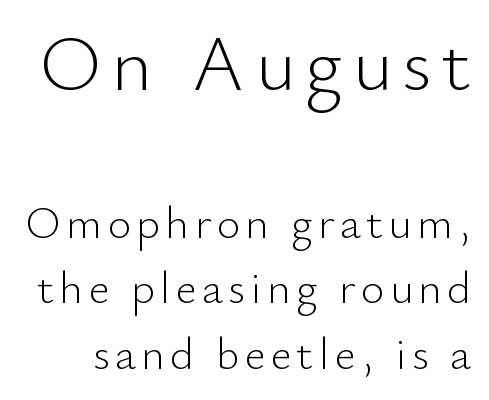
Q: Is the text bold? A: No.
Q: Is the text italic (slanted)? A: No, it is upright.
Q: Is the typeface a serif or a sans-serif typeface? A: Sans-serif.
Q: Is the text underlined? A: No.
Q: Is the spacing between lines tight, normal or loose? A: Normal.
Q: Which block of text is set in a larger size, the first (top) or the second (bottom)? A: The first (top) one.
Q: Width (condensed, normal, or wide)? A: Normal.
Q: Stroke contrast? A: Low.
Q: x-height? A: Small.
Q: Monospaced? A: No.
